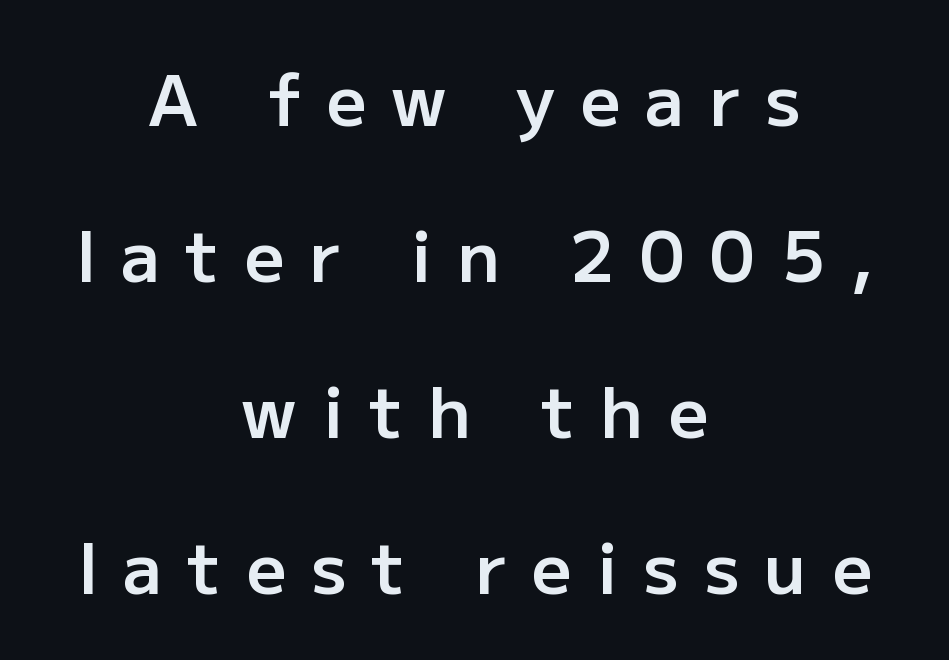
The image shows 70 px semibold sans-serif type, upright; set centered, loose line spacing (2.23x), unusually wide letter spacing (+0.36 em), not underlined; low stroke contrast and a medium x-height.
